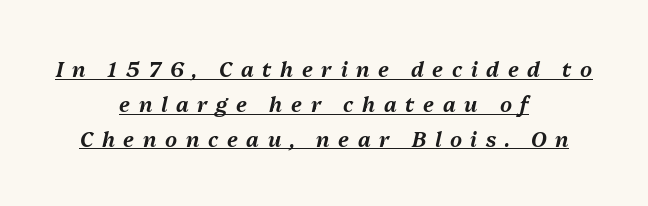
The image shows 21 px text type, italic (leaning right); set centered, normal line spacing (1.66x), unusually wide letter spacing (+0.41 em), underlined.
